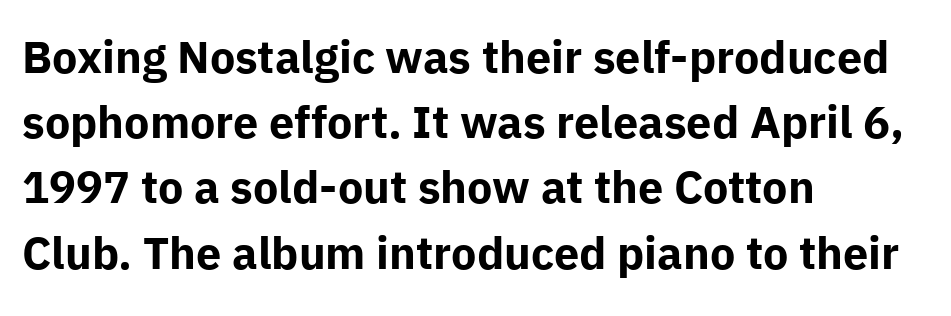
{"serif": "no", "italic": "no", "bold": "yes", "weight": "bold", "width": "normal", "stroke_contrast": "low", "x_height": "medium", "monospaced": "no", "underline": "no", "align": "left", "line_spacing": "normal", "line_spacing_ratio": 1.45, "letter_spacing": "normal", "letter_spacing_em": 0.0, "glyph_px": 45}
